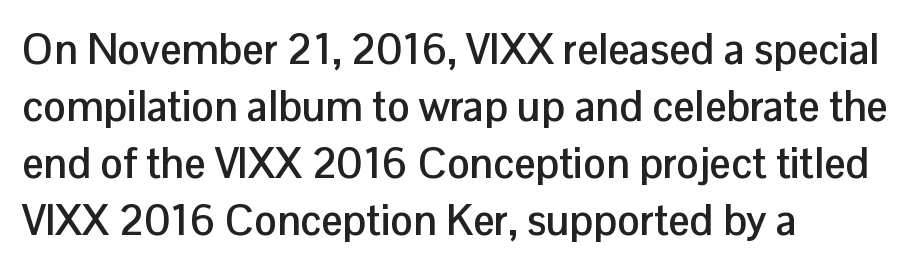
Vertical spacing — default. Tracking value appears to be zero — textbook default spacing. The font is running at its bold setting. Observe the absence of serifs on each vertical stroke in this sample. Proportional: the letters do not fall into vertical columns. The rag falls on the right side of this text block.
